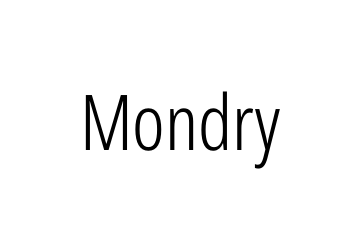
Decoration check: the copy has no underline. The lettering stays uniformly vertical, giving the passage a roman look. Spacing verdict: proportional, widths tailored to each character. The tracking reads as untouched default to a designer's eye.
